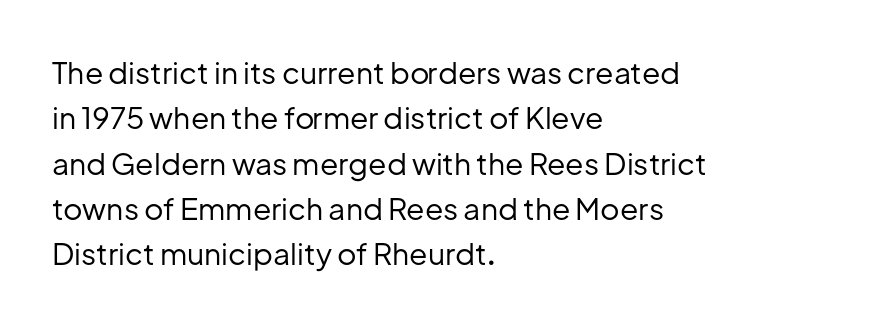
The image shows 30 px regular-weight sans-serif type, upright; set left-aligned, normal line spacing (1.51x), normal letter spacing, not underlined; low stroke contrast and a medium x-height.
